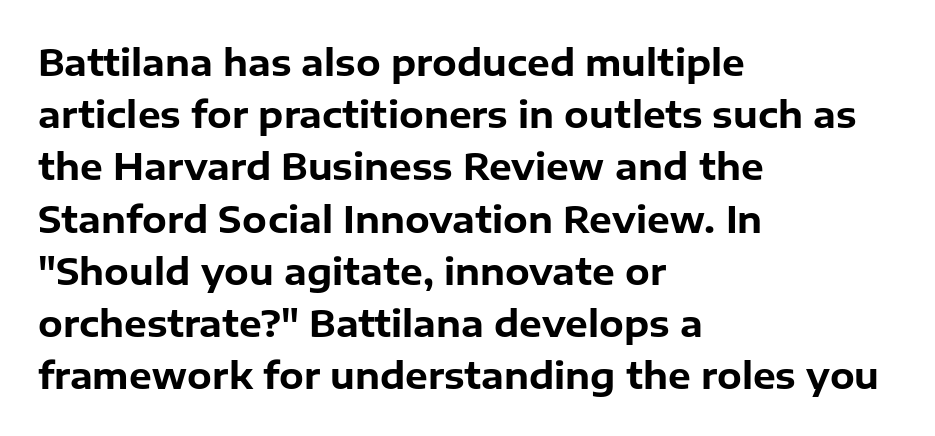
{"serif": "no", "italic": "no", "bold": "yes", "weight": "bold", "width": "normal", "stroke_contrast": "low", "x_height": "medium", "monospaced": "no", "underline": "no", "align": "left", "line_spacing": "normal", "line_spacing_ratio": 1.45, "letter_spacing": "normal", "letter_spacing_em": 0.0, "glyph_px": 36}
